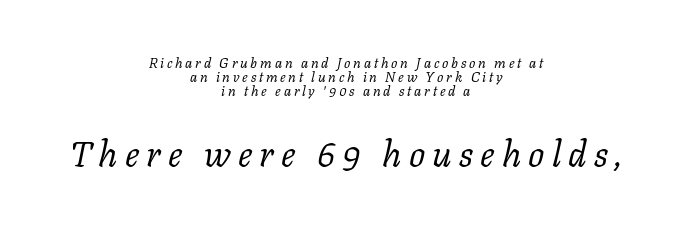
The image shows 36 px regular-weight serif type, italic (leaning right); set centered, tight line spacing (1.0x), unusually wide letter spacing (+0.2 em), not underlined; the second (bottom) block is 2.57x larger; low stroke contrast and a medium x-height.
